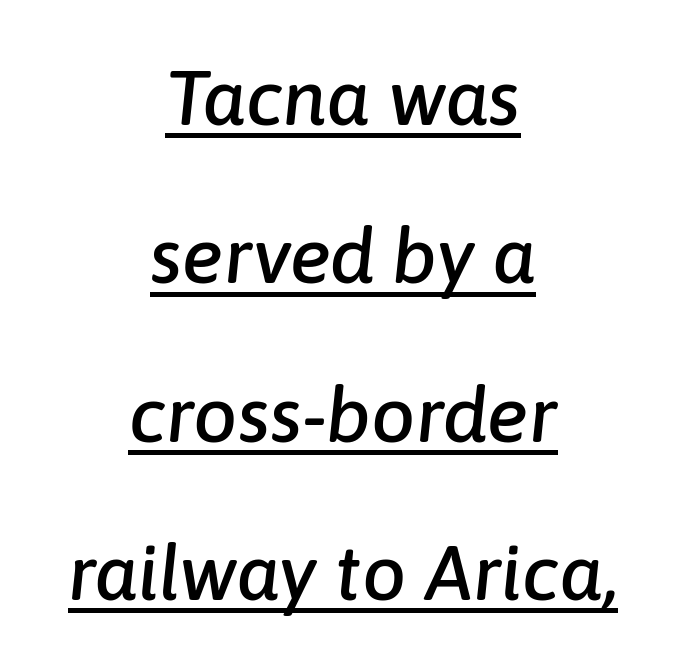
{"italic": "yes", "lean": "right", "slant_degrees": 6, "width": "normal", "stroke_contrast": "low", "x_height": "medium", "monospaced": "no", "underline": "yes", "align": "center", "line_spacing": "loose", "line_spacing_ratio": 2.03, "letter_spacing": "normal", "letter_spacing_em": 0.0, "glyph_px": 78}
